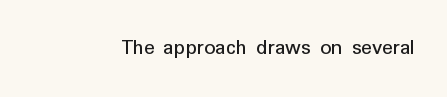
Q: Is the text bold? A: No.
Q: Is the text italic (slanted)? A: No, it is upright.
Q: Is the text underlined? A: No.
Q: Is the spacing between letters normal or unusually wide? A: Normal.
